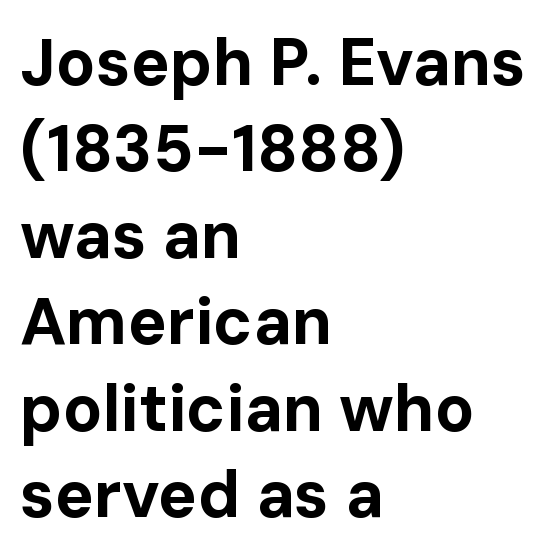
The image shows 65 px bold sans-serif type, upright; set left-aligned, normal line spacing (1.33x), normal letter spacing, not underlined; low stroke contrast and a medium x-height.
